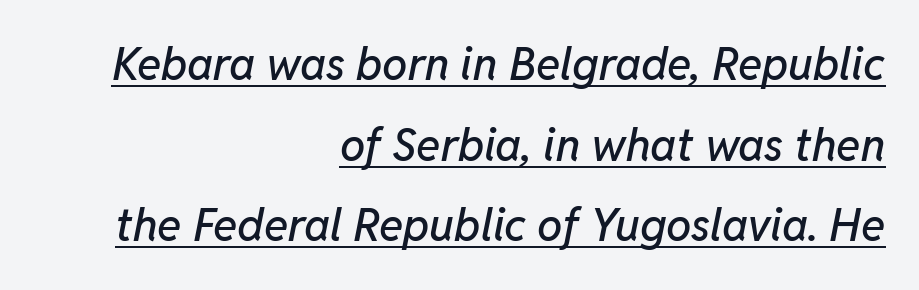
Q: Is the text italic (slanted)? A: Yes, it leans right by about 11 degrees.
Q: Is the text underlined? A: Yes.
Q: How is the paragraph aligned? A: Right-aligned.
Q: Is the spacing between letters normal or unusually wide? A: Normal.
Q: Width (condensed, normal, or wide)? A: Normal.
Q: Stroke contrast? A: Low.
Q: x-height? A: Medium.
Q: Monospaced? A: No.
